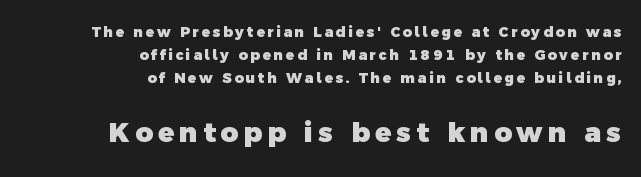
{"bold": "yes", "underline": "no", "align": "right", "line_spacing": "normal", "line_spacing_ratio": 1.63, "larger_block": "second", "size_ratio": 1.93, "glyph_px": 27}
